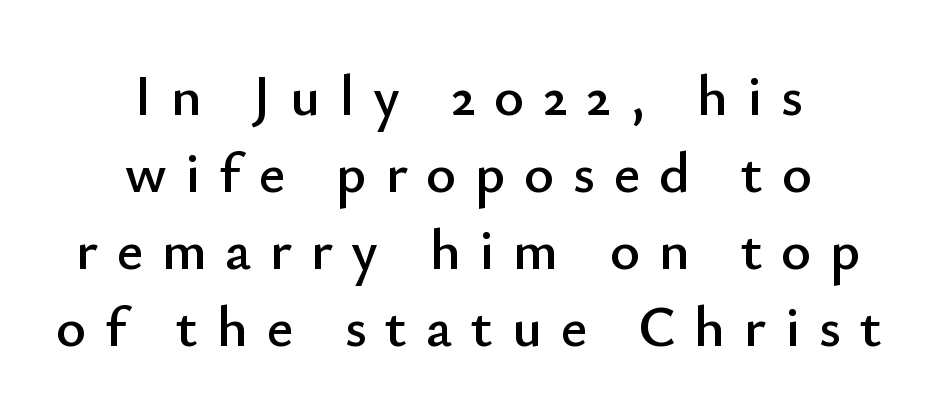
{"serif": "no", "italic": "no", "width": "normal", "stroke_contrast": "low", "x_height": "small", "monospaced": "no", "underline": "no", "align": "center", "line_spacing": "normal", "line_spacing_ratio": 1.35, "letter_spacing": "wide", "letter_spacing_em": 0.33, "glyph_px": 57}
